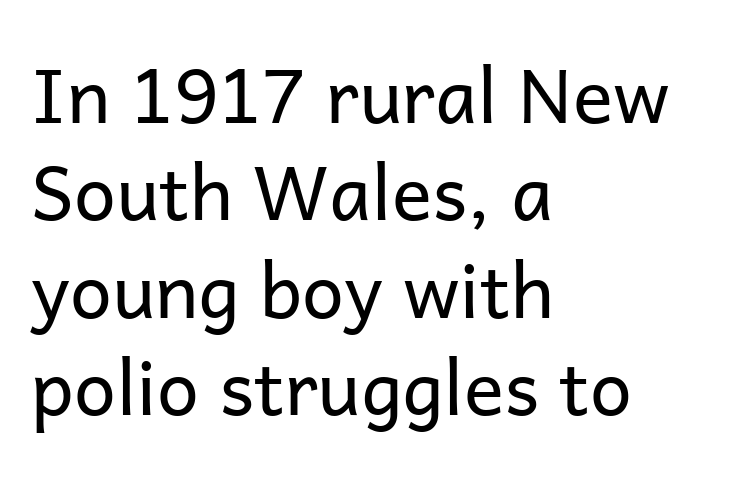
{"serif": "no", "italic": "no", "bold": "no", "weight": "regular", "width": "normal", "stroke_contrast": "low", "x_height": "medium", "monospaced": "no", "underline": "no", "align": "left", "line_spacing": "normal", "line_spacing_ratio": 1.3, "letter_spacing": "normal", "letter_spacing_em": 0.0, "glyph_px": 75}
